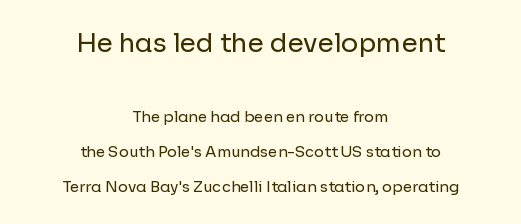
Q: Is the text bold? A: No.
Q: Is the text italic (slanted)? A: No, it is upright.
Q: Is the text underlined? A: No.
Q: How is the paragraph aligned? A: Centered.
Q: Is the spacing between letters normal or unusually wide? A: Normal.
Q: Is the spacing between lines tight, normal or loose? A: Loose.
Q: Which block of text is set in a larger size, the first (top) or the second (bottom)? A: The first (top) one.
